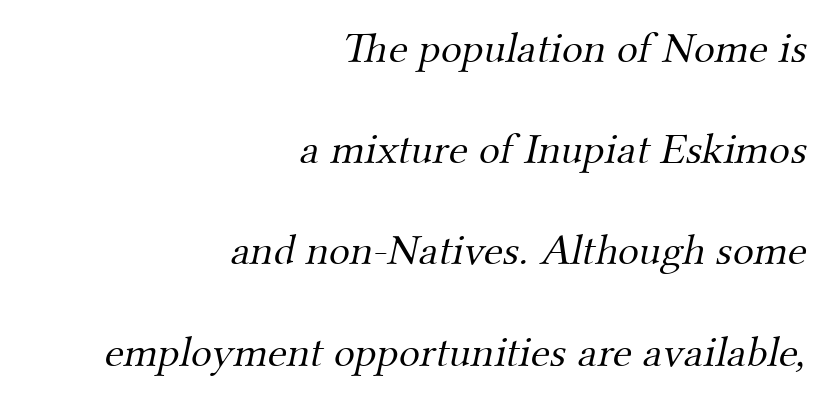
{"serif": "yes", "bold": "no", "weight": "light", "width": "normal", "stroke_contrast": "medium", "x_height": "small", "monospaced": "no", "underline": "no", "align": "right", "line_spacing": "loose", "line_spacing_ratio": 2.3, "letter_spacing": "normal", "letter_spacing_em": 0.0, "glyph_px": 44}
